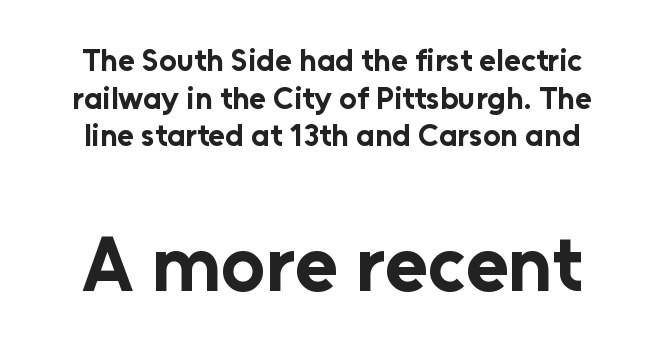
The image shows 78 px bold sans-serif type, upright; set line spacing 1.21x, normal letter spacing, not underlined; the second (bottom) block is 2.52x larger; low stroke contrast and a medium x-height.
